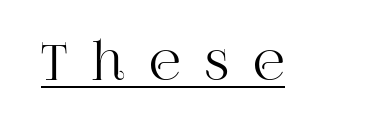
Decoration check: the copy is underlined. In terms of posture, this sample is upright. Note: serifs present on the glyphs. Tracking value appears strongly positive — letters spread wide.
